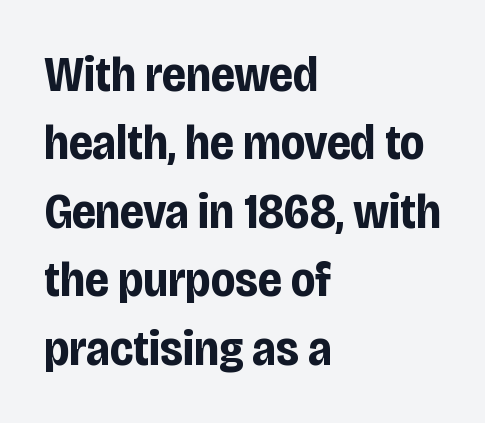
{"serif": "no", "italic": "no", "bold": "yes", "weight": "bold", "width": "condensed", "stroke_contrast": "low", "x_height": "large", "monospaced": "no", "underline": "no", "align": "left", "line_spacing": "normal", "line_spacing_ratio": 1.37, "letter_spacing": "normal", "letter_spacing_em": 0.0, "glyph_px": 50}
